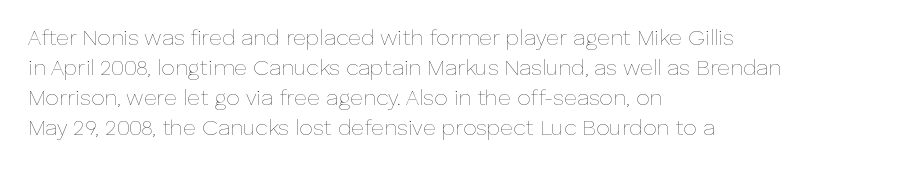
Reading down the column, the eye jumps a familiar distance to each next line. Left-aligned paragraph, ragged on the right. Check under the words: just untouched page. Nope, not italic — everything's standing straight.
